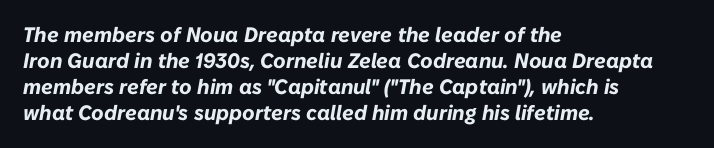
{"italic": "yes", "lean": "right", "slant_degrees": 10, "bold": "yes", "underline": "no", "align": "left", "line_spacing_ratio": 1.24, "letter_spacing": "normal", "letter_spacing_em": 0.0, "glyph_px": 21}
